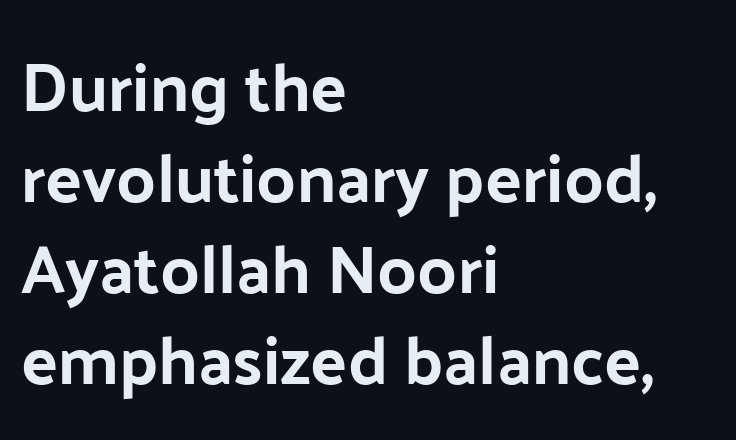
Ascenders rise straight up at ninety degrees. Bare-footed words on every line. Each word holds together tightly as a unit, with standard inter-letter gaps. Varying glyph widths throughout — classic text-font behaviour.
